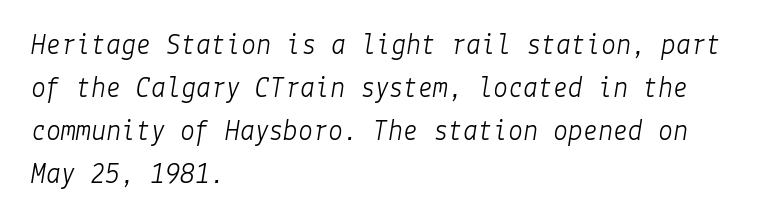
{"italic": "yes", "lean": "right", "slant_degrees": 9, "bold": "no", "weight": "light", "width": "normal", "stroke_contrast": "low", "x_height": "medium", "underline": "no", "align": "left", "line_spacing": "normal", "line_spacing_ratio": 1.43, "letter_spacing": "normal", "letter_spacing_em": 0.0, "glyph_px": 30}
